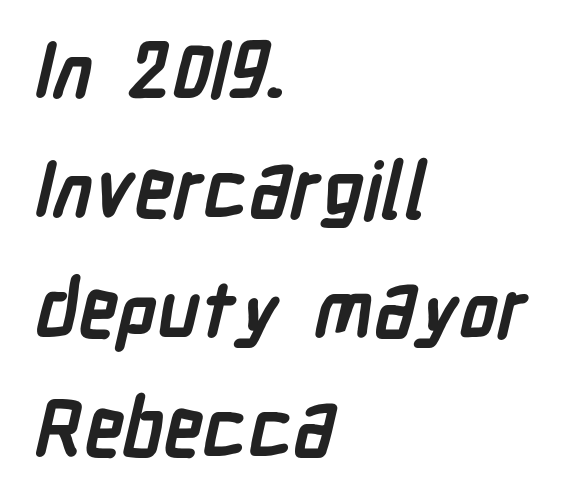
The image shows 78 px semibold, condensed sans-serif type; set left-aligned, normal line spacing (1.53x), normal letter spacing, not underlined; low stroke contrast and a medium x-height.
